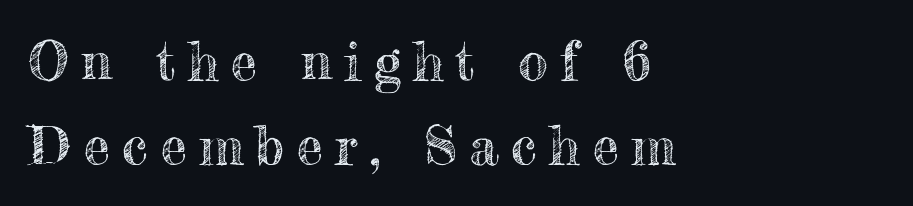
The image shows 53 px text type, upright; set left-aligned, normal line spacing (1.58x), unusually wide letter spacing (+0.23 em), not underlined; a small x-height.
